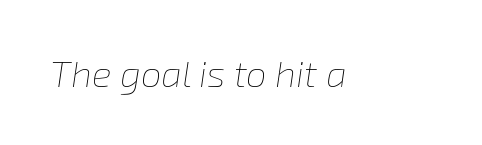
Unmarked baselines from the first word to the last. These lines are rendered in a variable-pitch font. Characters are canted at an angle relative to the baseline's perpendicular. The font sits on the lighter half of the weight spectrum, regular included. Spacing between characters is what you'd get straight out of the box.
